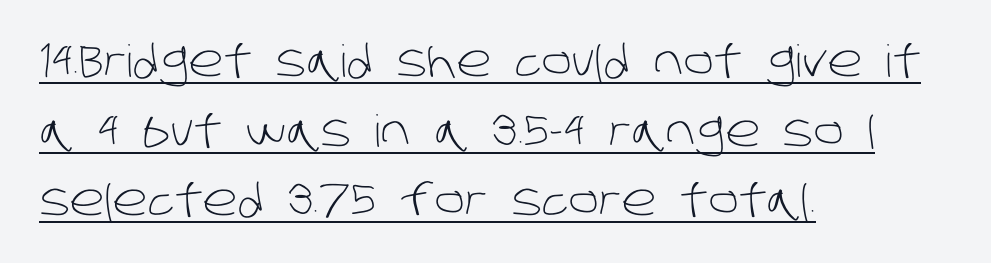
Q: Is the text bold? A: No.
Q: Is the typeface a serif or a sans-serif typeface? A: Sans-serif.
Q: Is the text underlined? A: Yes.
Q: How is the paragraph aligned? A: Left-aligned.
Q: Is the spacing between letters normal or unusually wide? A: Normal.
Q: Is the spacing between lines tight, normal or loose? A: Normal.
Q: Width (condensed, normal, or wide)? A: Normal.
Q: Stroke contrast? A: Low.
Q: x-height? A: Large.
Q: Monospaced? A: No.
